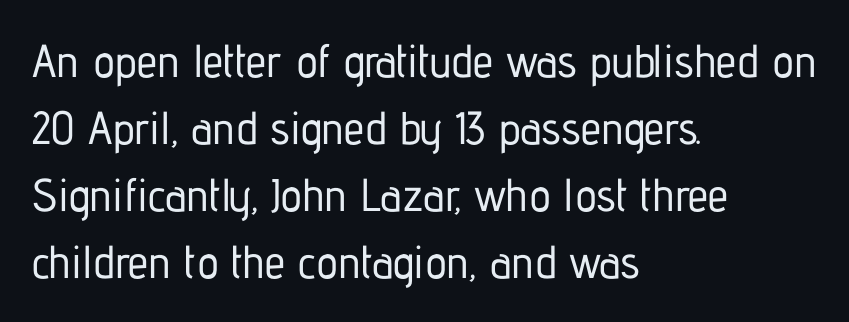
{"serif": "no", "italic": "no", "width": "condensed", "stroke_contrast": "low", "x_height": "medium", "monospaced": "no", "underline": "no", "align": "left", "line_spacing": "normal", "line_spacing_ratio": 1.46, "letter_spacing": "normal", "letter_spacing_em": 0.0, "glyph_px": 46}
